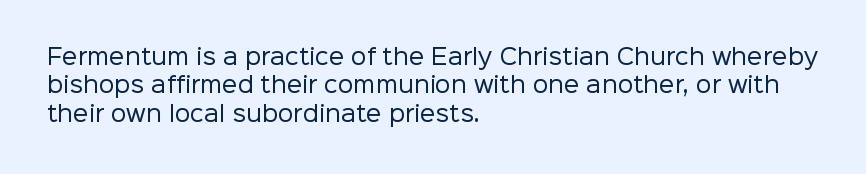
The image shows 22 px text type, upright; set left-aligned, normal line spacing (1.29x), normal letter spacing, not underlined.
